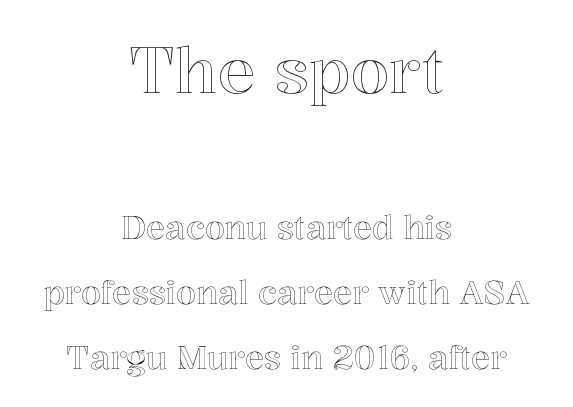
Q: Is the text italic (slanted)? A: No, it is upright.
Q: Is the text underlined? A: No.
Q: How is the paragraph aligned? A: Centered.
Q: Is the spacing between letters normal or unusually wide? A: Normal.
Q: Is the spacing between lines tight, normal or loose? A: Loose.
Q: Which block of text is set in a larger size, the first (top) or the second (bottom)? A: The first (top) one.
Q: Width (condensed, normal, or wide)? A: Normal.
Q: x-height? A: Medium.
Q: Monospaced? A: No.
